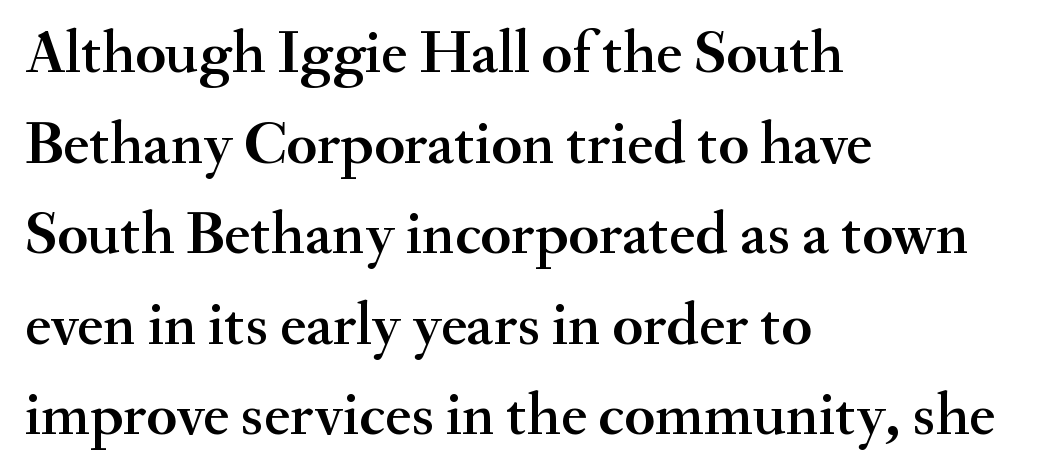
{"serif": "yes", "italic": "no", "width": "normal", "stroke_contrast": "medium", "x_height": "small", "monospaced": "no", "underline": "no", "align": "left", "line_spacing": "normal", "line_spacing_ratio": 1.46, "letter_spacing": "normal", "letter_spacing_em": 0.0, "glyph_px": 62}
